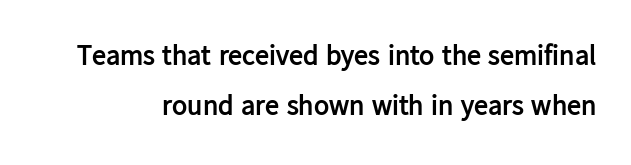
Q: Is the text bold? A: Yes.
Q: Is the text italic (slanted)? A: No, it is upright.
Q: Is the typeface a serif or a sans-serif typeface? A: Sans-serif.
Q: Is the text underlined? A: No.
Q: Is the spacing between letters normal or unusually wide? A: Normal.
Q: Width (condensed, normal, or wide)? A: Normal.
Q: Stroke contrast? A: Low.
Q: x-height? A: Medium.
Q: Monospaced? A: No.
